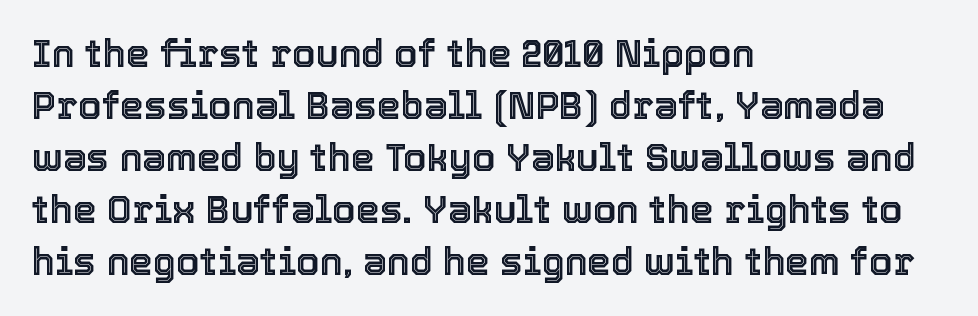
Q: Is the text italic (slanted)? A: No, it is upright.
Q: Is the text underlined? A: No.
Q: How is the paragraph aligned? A: Left-aligned.
Q: Is the spacing between letters normal or unusually wide? A: Normal.
Q: Is the spacing between lines tight, normal or loose? A: Normal.
Q: Width (condensed, normal, or wide)? A: Normal.
Q: x-height? A: Medium.
Q: Monospaced? A: No.
